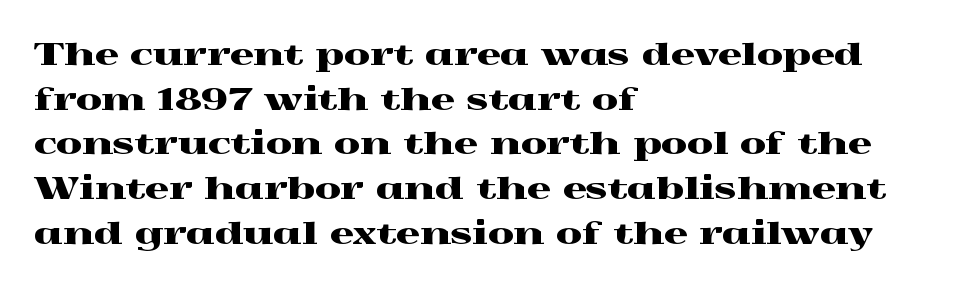
The image shows 30 px wide serif type, upright; set left-aligned, normal line spacing (1.49x), normal letter spacing, not underlined; a medium x-height.
